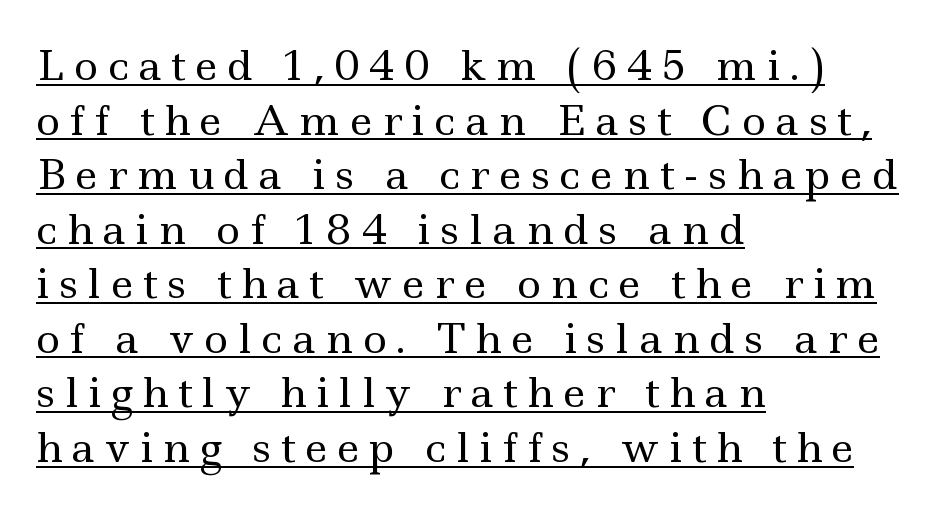
The image shows 41 px regular-weight, wide serif type, upright; set left-aligned, normal line spacing (1.33x), unusually wide letter spacing (+0.23 em), underlined; a small x-height.
